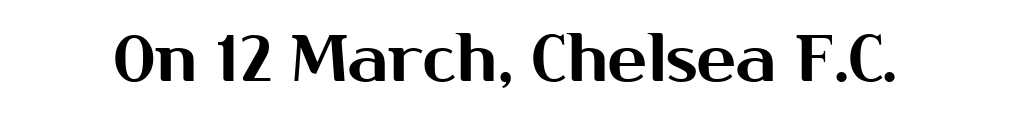
{"serif": "no", "italic": "no", "width": "normal", "stroke_contrast": "medium", "x_height": "medium", "monospaced": "no", "underline": "no", "letter_spacing": "normal", "letter_spacing_em": 0.0, "glyph_px": 65}
